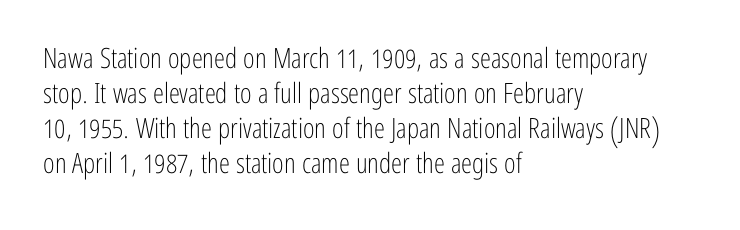
The image shows 28 px light, condensed sans-serif type, upright; set left-aligned, normal line spacing (1.25x), normal letter spacing, not underlined; low stroke contrast and a medium x-height.
